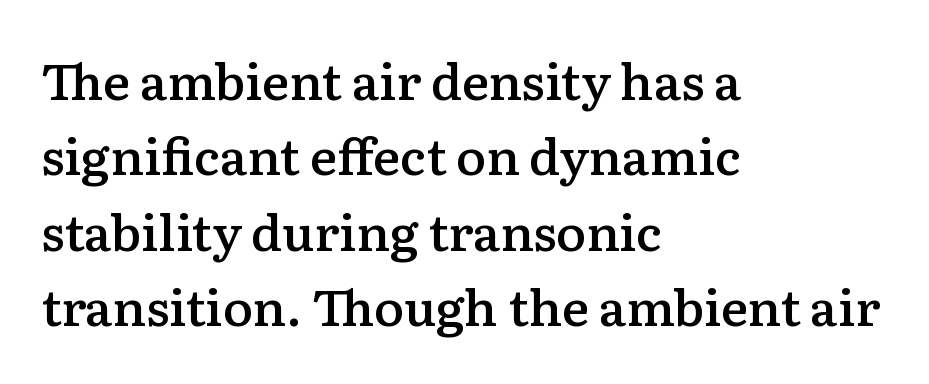
Q: Is the text bold? A: Semi-bold.
Q: Is the text italic (slanted)? A: No, it is upright.
Q: Is the typeface a serif or a sans-serif typeface? A: Serif.
Q: Is the text underlined? A: No.
Q: How is the paragraph aligned? A: Left-aligned.
Q: Is the spacing between letters normal or unusually wide? A: Normal.
Q: Is the spacing between lines tight, normal or loose? A: Normal.
Q: Width (condensed, normal, or wide)? A: Normal.
Q: Stroke contrast? A: Low.
Q: x-height? A: Medium.
Q: Monospaced? A: No.
